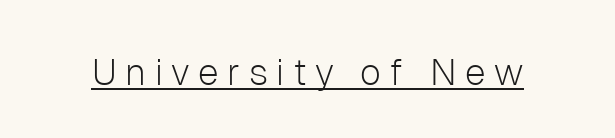
Q: Is the text bold? A: No.
Q: Is the text italic (slanted)? A: No, it is upright.
Q: Is the typeface a serif or a sans-serif typeface? A: Sans-serif.
Q: Is the text underlined? A: Yes.
Q: Is the spacing between letters normal or unusually wide? A: Unusually wide.
Q: Width (condensed, normal, or wide)? A: Normal.
Q: Stroke contrast? A: Low.
Q: x-height? A: Medium.
Q: Monospaced? A: No.
